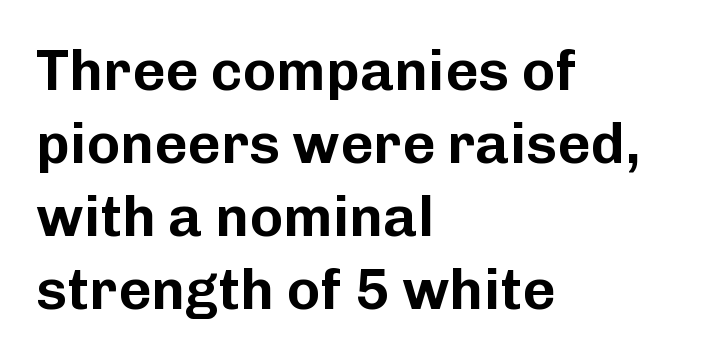
The image shows 57 px sans-serif type, upright; set left-aligned, normal line spacing (1.28x), normal letter spacing, not underlined; low stroke contrast and a medium x-height.
